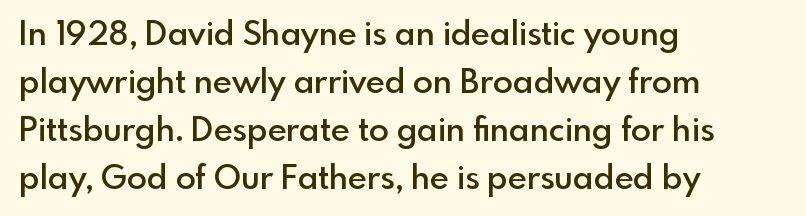
Q: Is the text bold? A: Semi-bold.
Q: Is the text italic (slanted)? A: No, it is upright.
Q: Is the typeface a serif or a sans-serif typeface? A: Sans-serif.
Q: Is the text underlined? A: No.
Q: How is the paragraph aligned? A: Left-aligned.
Q: Is the spacing between letters normal or unusually wide? A: Normal.
Q: Is the spacing between lines tight, normal or loose? A: Normal.
Q: Width (condensed, normal, or wide)? A: Normal.
Q: x-height? A: Small.
Q: Monospaced? A: No.
